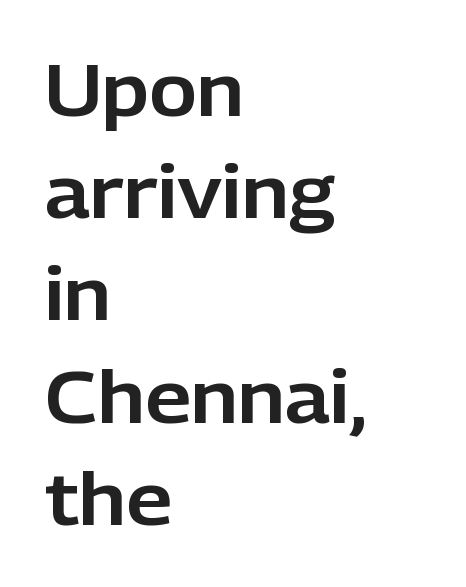
The image shows 73 px sans-serif type, upright; set left-aligned, normal line spacing (1.4x), normal letter spacing, not underlined; low stroke contrast and a medium x-height.
